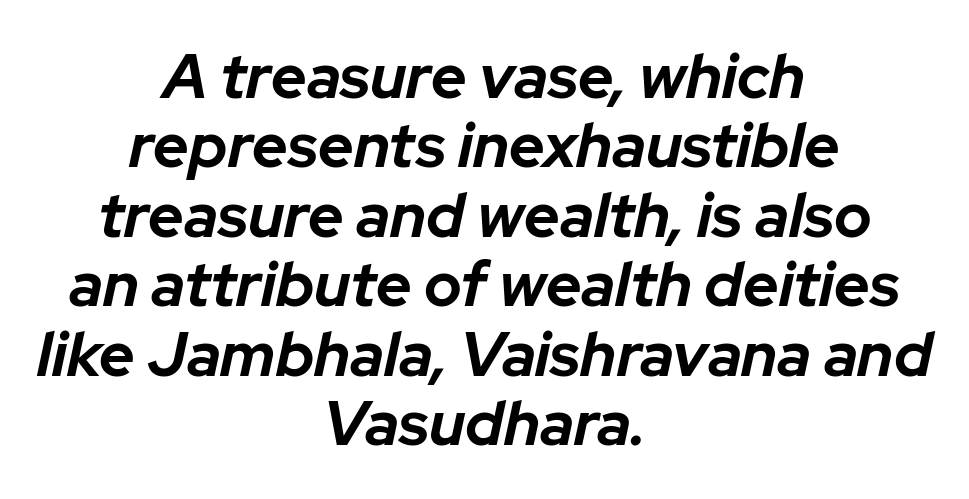
Caption: standard tracking, unaltered. It's the slanting kind of type. The passage is arranged like a title page — every line centered. Cramped leading.
